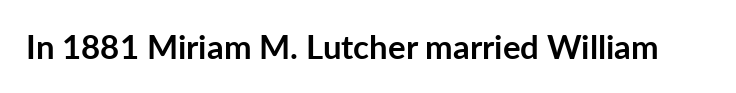
A full-strength bold gives these letters their thick strokes. The passage shown is typed in a proportional face where columns would drift. Look at the bottom of the vertical strokes: they stop flat, with no serifs. Italic: no, the glyphs are upright roman. Honestly, the letter spacing is just normal — you wouldn't notice it. Beneath every word, the page is bare.
